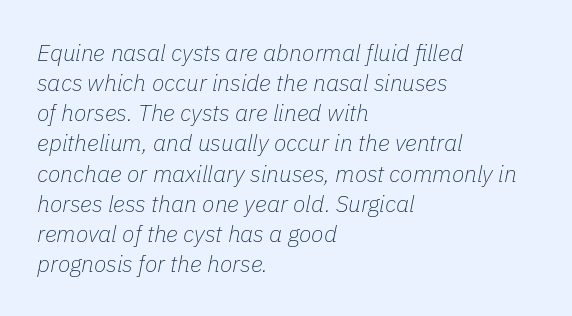
Weight: in the light-to-regular range. The passage shown leans; its letterforms are oblique. The text block is weighted toward the left margin, trailing off unevenly rightward. Quick note: interline space is typical. Glyph-to-glyph distance matches everyday printed text. Plain, unruled lines of type.
